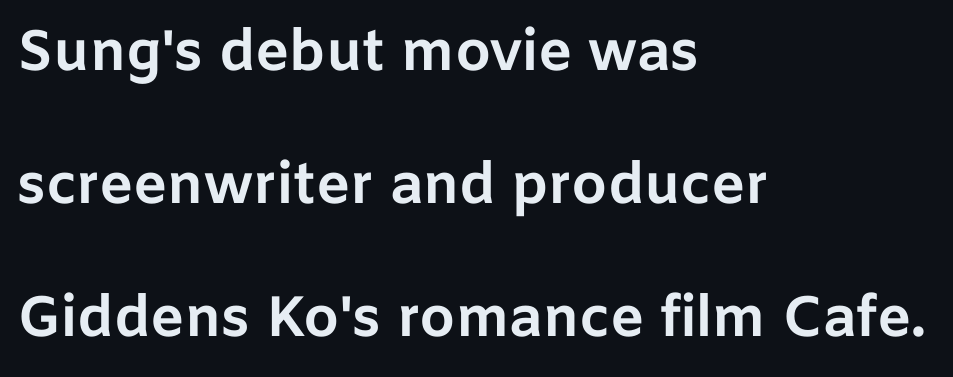
The image shows 57 px bold sans-serif type, upright; set left-aligned, loose line spacing (2.33x), normal letter spacing, not underlined; low stroke contrast and a medium x-height.
